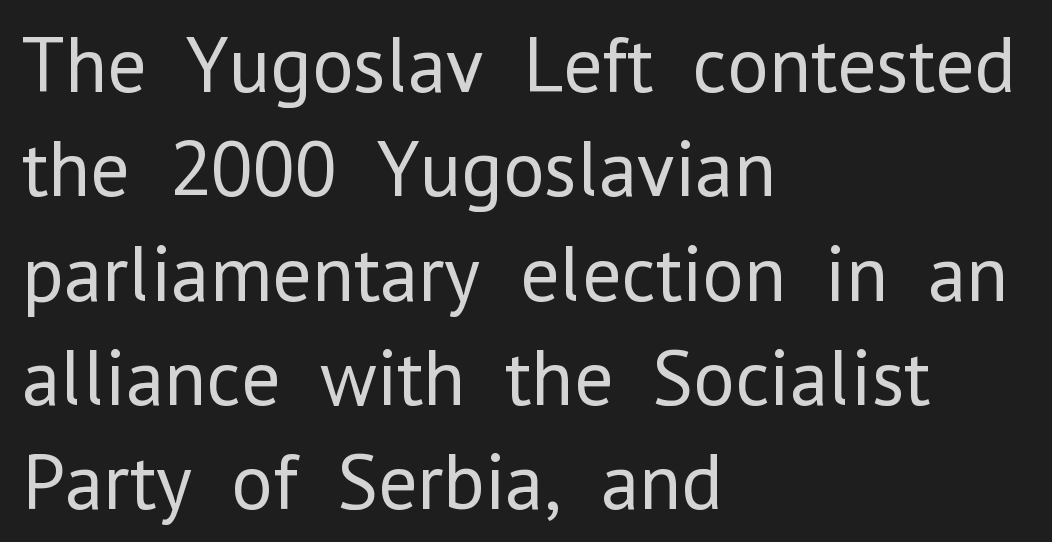
Q: Is the text bold? A: No.
Q: Is the text italic (slanted)? A: No, it is upright.
Q: Is the typeface a serif or a sans-serif typeface? A: Sans-serif.
Q: Is the text underlined? A: No.
Q: How is the paragraph aligned? A: Left-aligned.
Q: Is the spacing between letters normal or unusually wide? A: Normal.
Q: Is the spacing between lines tight, normal or loose? A: Normal.
Q: Width (condensed, normal, or wide)? A: Normal.
Q: Stroke contrast? A: Low.
Q: x-height? A: Medium.
Q: Monospaced? A: No.
